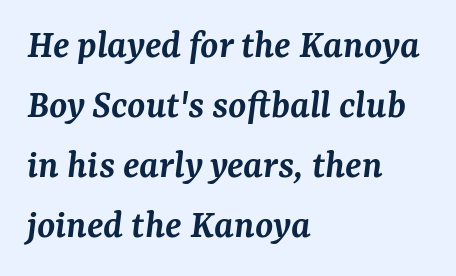
Has an underline been added? It has not. The glyphs have the mass of a demibold cut, below bold. A serif font was chosen for this passage. If you measured baseline to baseline, you'd find a middling distance.
